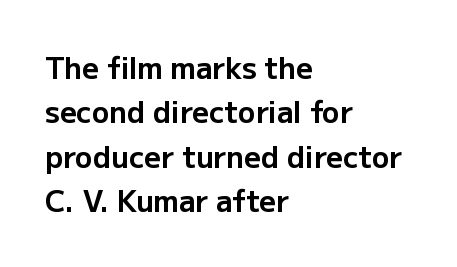
The passage shown is typed in a proportional face where columns would drift. Check where the strokes stop: nothing finishes them off — pure sans. Horizontal alignment here is leftward, the default for most running prose. Rule under the text: the space is simply empty. You'd pick this weight for a headline — it's a proper bold. Horizontal bands of white between lines are of average thickness.
